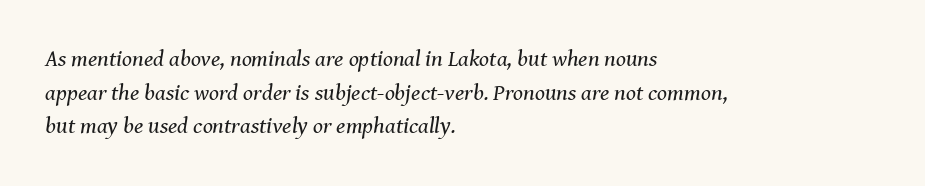
{"italic": "yes", "lean": "right", "slant_degrees": 8, "bold": "no", "underline": "no", "align": "left", "line_spacing": "normal", "line_spacing_ratio": 1.46, "letter_spacing": "normal", "letter_spacing_em": 0.0, "glyph_px": 23}
